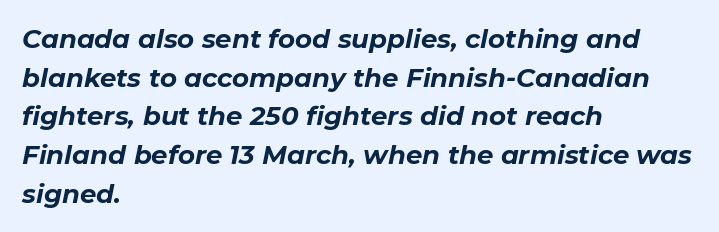
{"italic": "yes", "lean": "right", "slant_degrees": 11, "bold": "yes", "underline": "no", "align": "left", "line_spacing": "normal", "line_spacing_ratio": 1.49, "letter_spacing": "normal", "letter_spacing_em": 0.0, "glyph_px": 26}
